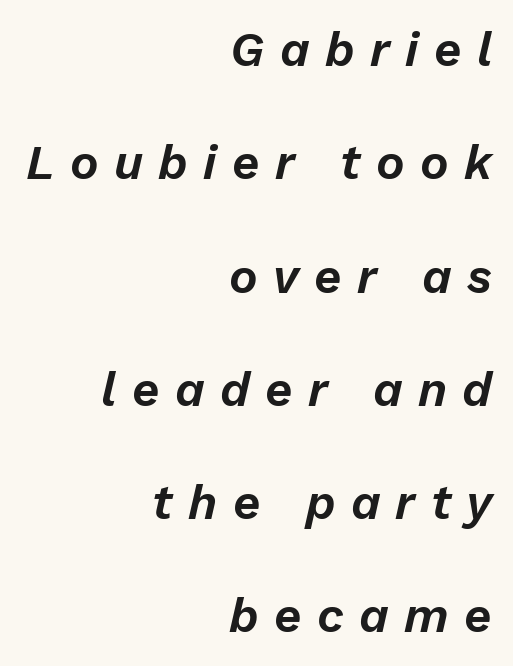
{"italic": "yes", "lean": "right", "slant_degrees": 13, "width": "normal", "stroke_contrast": "low", "x_height": "medium", "monospaced": "no", "underline": "no", "align": "right", "line_spacing": "loose", "line_spacing_ratio": 2.36, "letter_spacing": "wide", "letter_spacing_em": 0.32, "glyph_px": 48}
